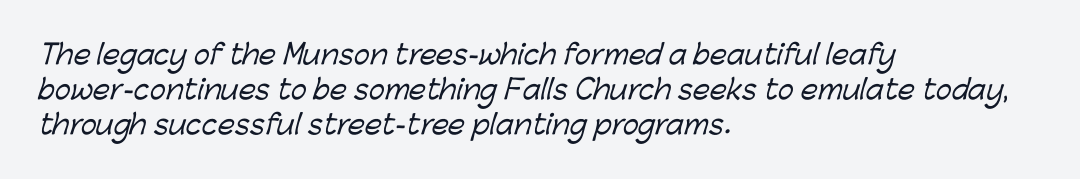
Q: Is the text underlined? A: No.
Q: How is the paragraph aligned? A: Left-aligned.
Q: Is the spacing between letters normal or unusually wide? A: Normal.
Q: Is the spacing between lines tight, normal or loose? A: Normal.
